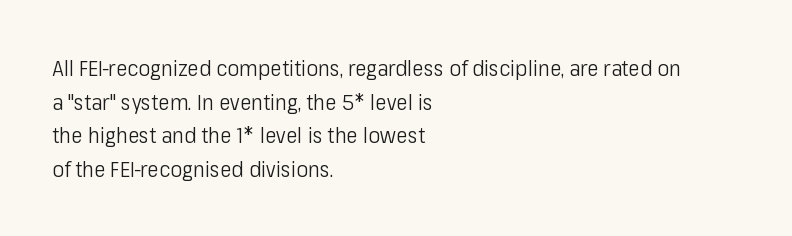
Unbolded letterforms with no extra heft. The letterforms sit shoulder to shoulder at normal distance. Line spacing here is normal. Glance below the letters and you will spot only blank space. Visually the block forms a straight wall on the left and a jagged coastline on the right.
